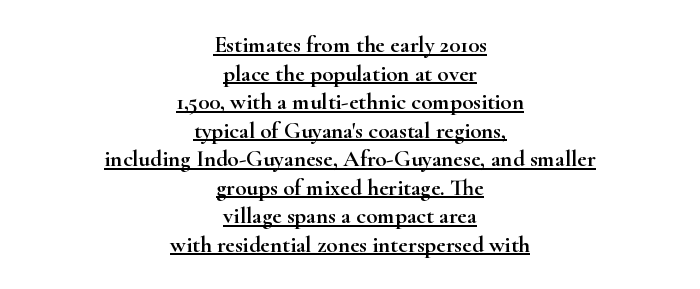
Each line is balanced around a shared central axis. The rendering uses the underline text-decoration. Vertical strokes here are truly vertical. The letterforms sit shoulder to shoulder at normal distance.
